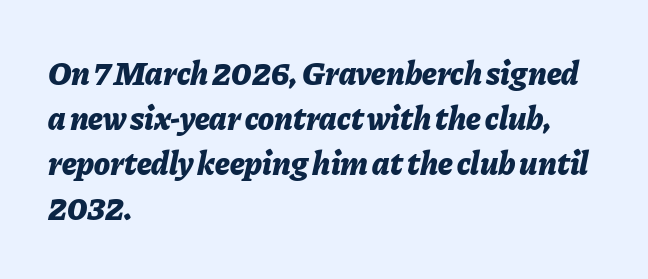
Q: Is the text bold? A: Yes.
Q: Is the text italic (slanted)? A: Yes, it leans right by about 11 degrees.
Q: Is the text underlined? A: No.
Q: How is the paragraph aligned? A: Left-aligned.
Q: Is the spacing between letters normal or unusually wide? A: Normal.
Q: Is the spacing between lines tight, normal or loose? A: Normal.
Q: Width (condensed, normal, or wide)? A: Normal.
Q: Stroke contrast? A: Low.
Q: x-height? A: Medium.
Q: Monospaced? A: No.
